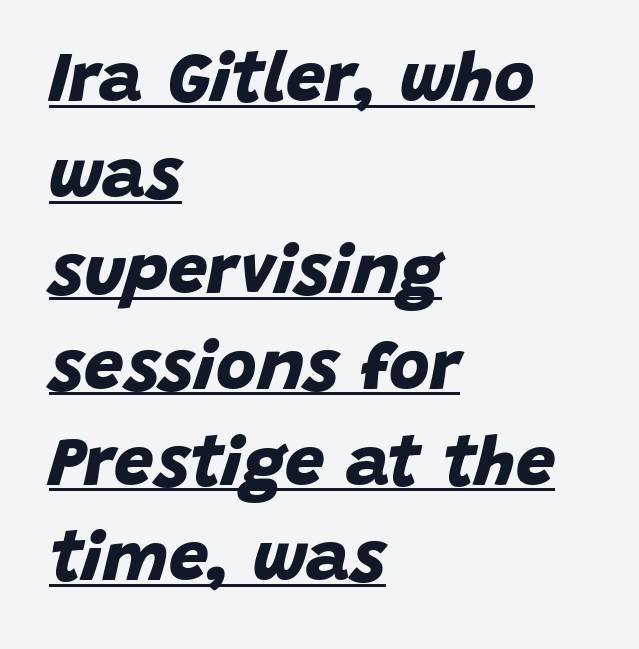
Weight: bold. The passage shown is typed in a proportional face where columns would drift. Typographically, this falls in the sans-serif category. The designer left line spacing at the default. A student would call this left alignment; a typographer would say flush left, rag right.
